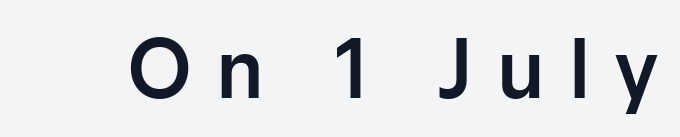
{"serif": "no", "italic": "no", "width": "normal", "stroke_contrast": "low", "x_height": "medium", "monospaced": "no", "underline": "no", "letter_spacing": "wide", "letter_spacing_em": 0.32, "glyph_px": 77}
